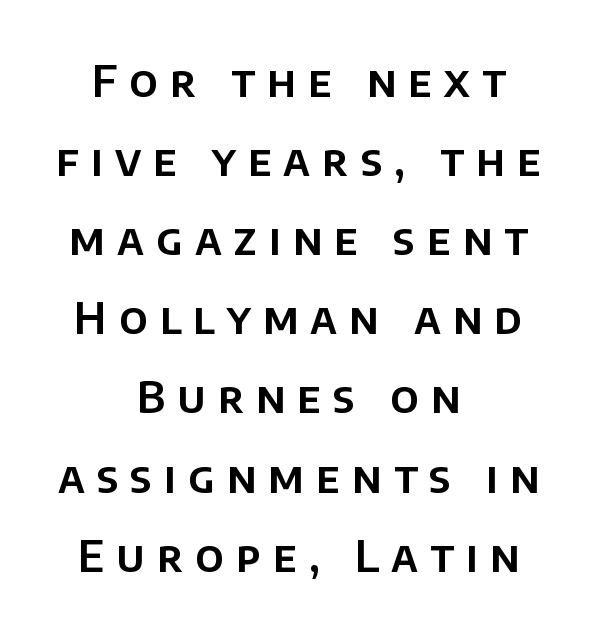
The image shows 43 px sans-serif type, upright; set centered, line spacing 1.84x, unusually wide letter spacing (+0.28 em), not underlined; low stroke contrast and a large x-height.
